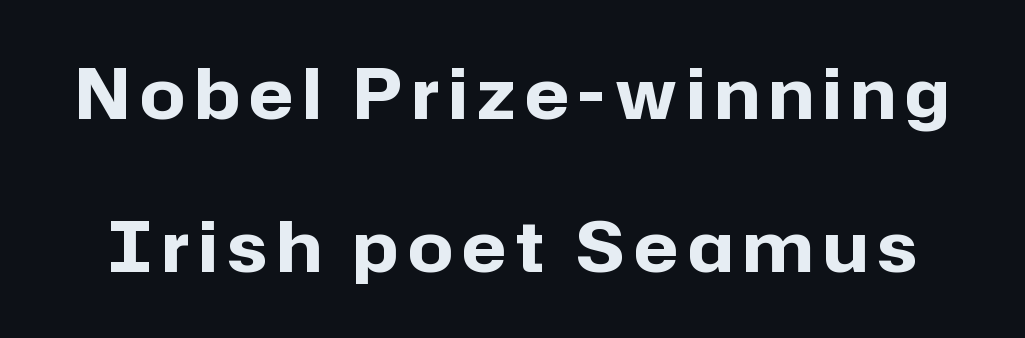
Q: Is the text bold? A: Yes.
Q: Is the text italic (slanted)? A: No, it is upright.
Q: Is the typeface a serif or a sans-serif typeface? A: Sans-serif.
Q: Is the text underlined? A: No.
Q: Is the spacing between lines tight, normal or loose? A: Loose.
Q: Width (condensed, normal, or wide)? A: Normal.
Q: Stroke contrast? A: Low.
Q: x-height? A: Medium.
Q: Monospaced? A: No.
